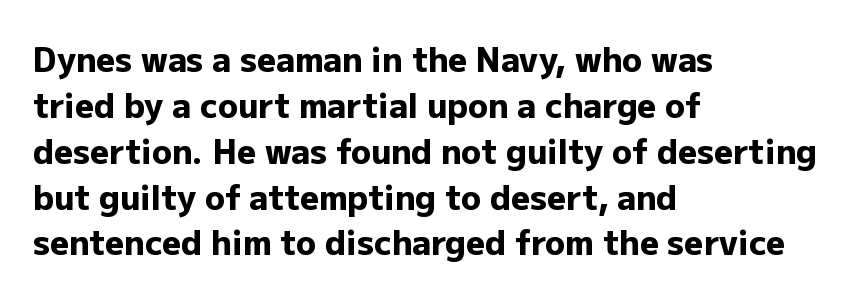
The space beneath each line is pristine and unruled. You can tell it's not italic because the verticals are truly vertical. Do the characters align in a grid? No, the font is proportional. Letterform terminals end flat and unadorned throughout the passage. Heavy, bold letterforms.
